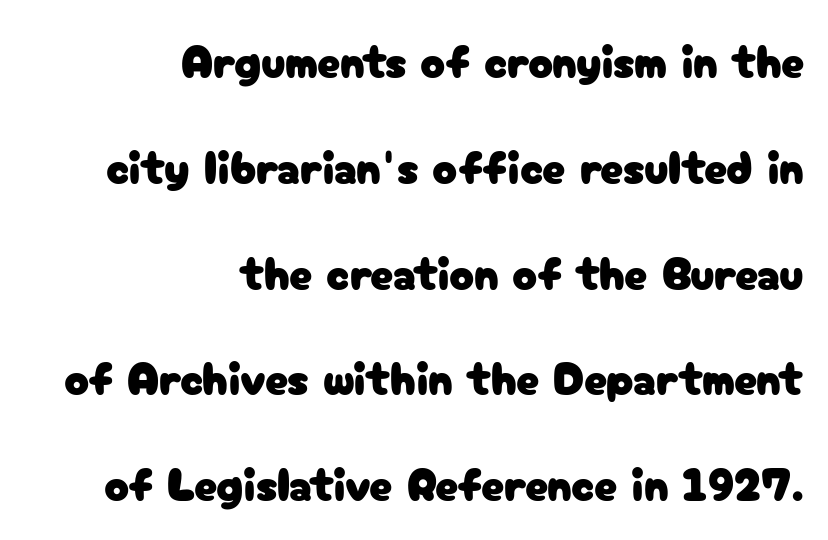
Q: Is the text italic (slanted)? A: No, it is upright.
Q: Is the typeface a serif or a sans-serif typeface? A: Sans-serif.
Q: Is the text underlined? A: No.
Q: How is the paragraph aligned? A: Right-aligned.
Q: Is the spacing between letters normal or unusually wide? A: Normal.
Q: Is the spacing between lines tight, normal or loose? A: Loose.
Q: Width (condensed, normal, or wide)? A: Normal.
Q: Stroke contrast? A: Low.
Q: x-height? A: Medium.
Q: Monospaced? A: No.
